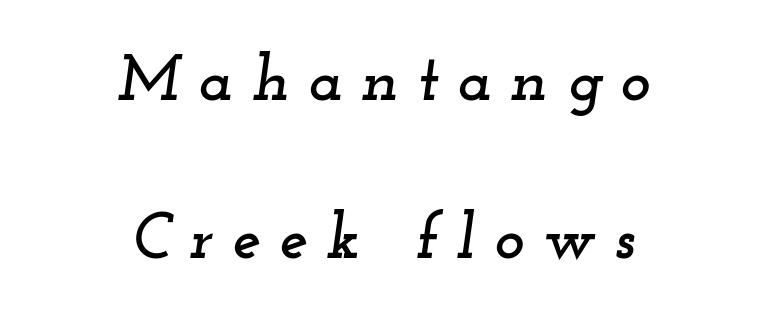
Alignment: centered. Anything drawn beneath the words? Only blank space. Looking at the ascenders, they clearly lean. Old-style or modern, the face here clearly has serifs. Is the letter spacing exaggerated? Yes — the characters are pushed far apart.
